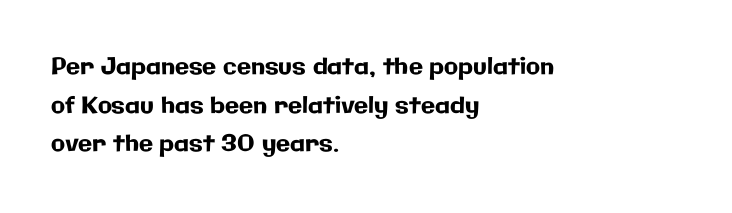
{"italic": "no", "underline": "no", "align": "left", "line_spacing": "normal", "line_spacing_ratio": 1.68, "letter_spacing": "normal", "letter_spacing_em": 0.0, "glyph_px": 23}
